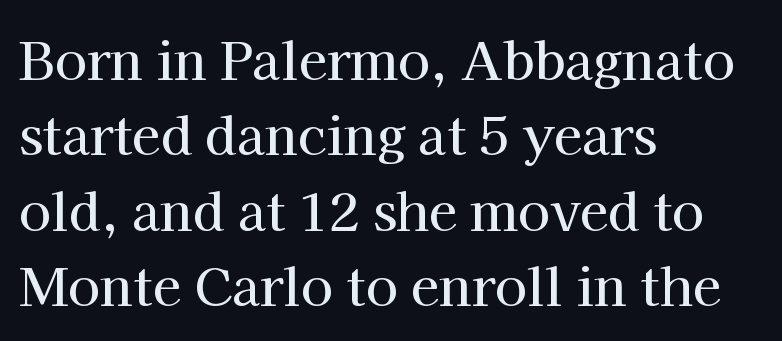
{"serif": "yes", "italic": "no", "width": "normal", "stroke_contrast": "high", "x_height": "medium", "monospaced": "no", "underline": "no", "align": "left", "line_spacing": "normal", "line_spacing_ratio": 1.45, "letter_spacing": "normal", "letter_spacing_em": 0.0, "glyph_px": 52}
